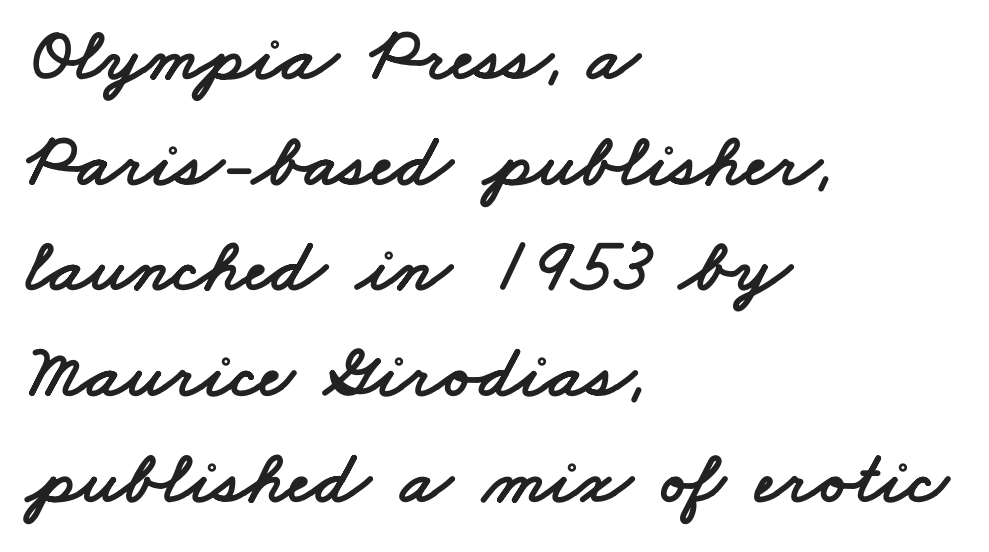
{"serif": "no", "width": "wide", "stroke_contrast": "low", "x_height": "small", "monospaced": "no", "underline": "no", "align": "left", "line_spacing": "normal", "line_spacing_ratio": 1.39, "letter_spacing": "normal", "letter_spacing_em": 0.0, "glyph_px": 76}
